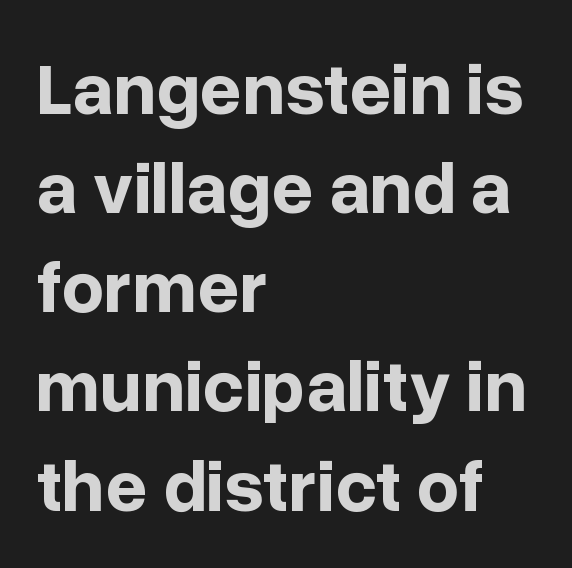
The image shows 74 px bold sans-serif type, upright; set left-aligned, normal line spacing (1.34x), normal letter spacing, not underlined; low stroke contrast and a medium x-height.
